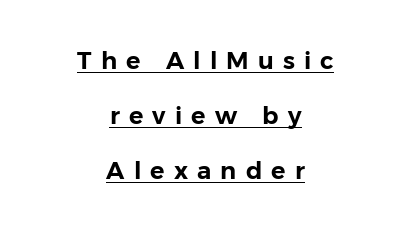
The image shows 24 px text type, upright; set centered, loose line spacing (2.3x), unusually wide letter spacing (+0.38 em), underlined.
